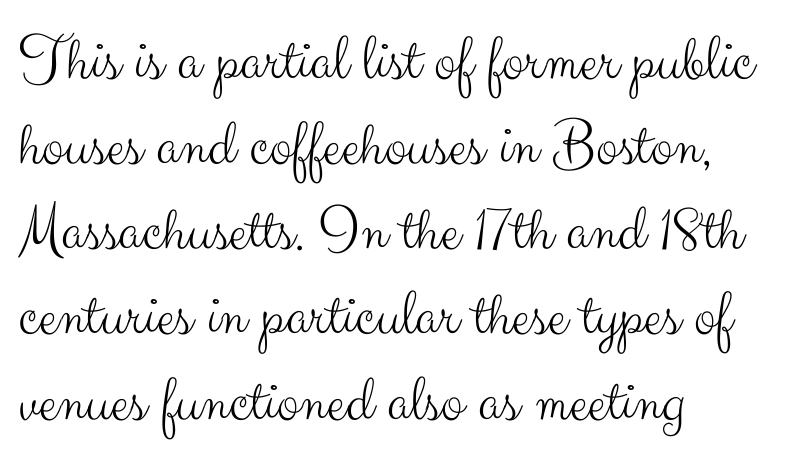
{"serif": "no", "bold": "no", "weight": "light", "width": "normal", "stroke_contrast": "medium", "x_height": "small", "monospaced": "no", "underline": "no", "align": "left", "line_spacing": "normal", "line_spacing_ratio": 1.29, "letter_spacing": "normal", "letter_spacing_em": 0.0, "glyph_px": 66}
